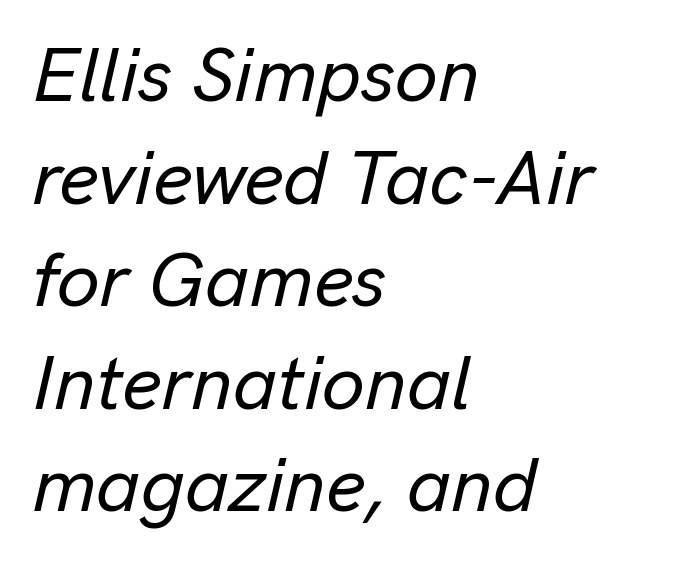
{"italic": "yes", "lean": "right", "slant_degrees": 13, "width": "normal", "stroke_contrast": "low", "x_height": "medium", "monospaced": "no", "underline": "no", "align": "left", "line_spacing": "normal", "line_spacing_ratio": 1.35, "letter_spacing": "normal", "letter_spacing_em": 0.0, "glyph_px": 76}
